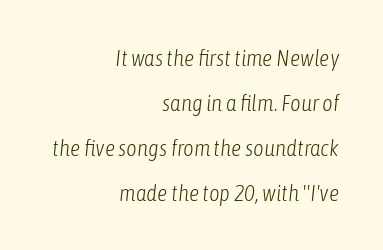
The image shows 23 px text type, italic (leaning right); set right-aligned, loose line spacing (1.95x), normal letter spacing, not underlined.
